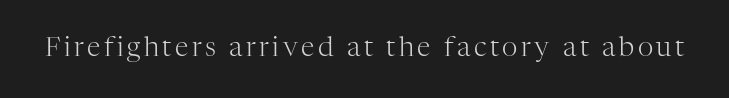
{"italic": "no", "bold": "no", "underline": "no", "glyph_px": 27}
